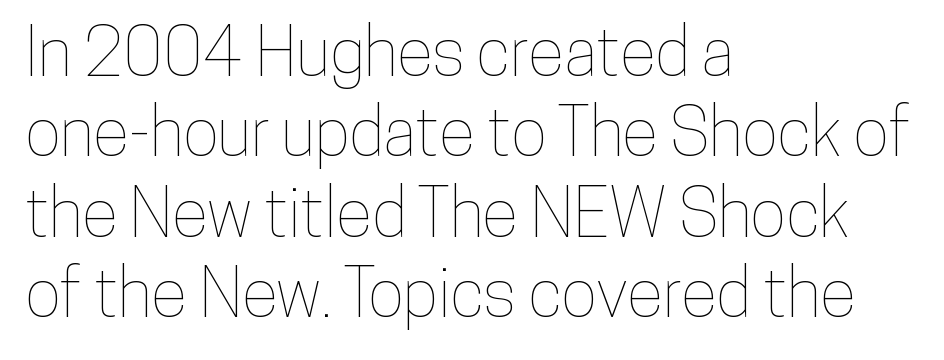
Q: Is the text italic (slanted)? A: No, it is upright.
Q: Is the text underlined? A: No.
Q: How is the paragraph aligned? A: Left-aligned.
Q: Is the spacing between letters normal or unusually wide? A: Normal.
Q: Width (condensed, normal, or wide)? A: Condensed.
Q: Stroke contrast? A: Low.
Q: x-height? A: Medium.
Q: Monospaced? A: No.
